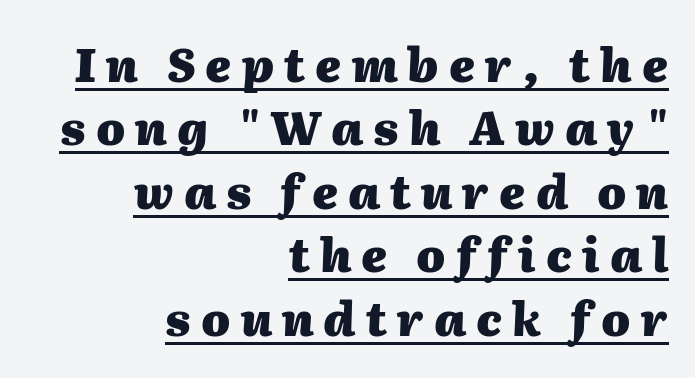
The image shows 46 px heavy type, italic (leaning right); set right-aligned, normal line spacing (1.38x), unusually wide letter spacing (+0.22 em), underlined; medium stroke contrast and a medium x-height.
